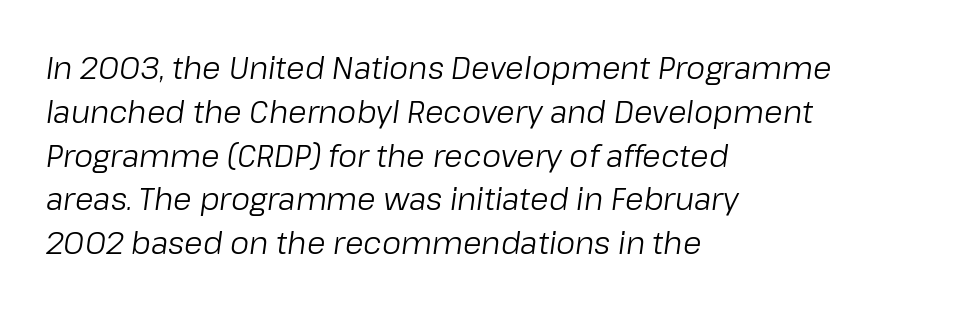
The image shows 30 px regular-weight type, italic (leaning right); set left-aligned, normal line spacing (1.46x), normal letter spacing, not underlined; low stroke contrast and a medium x-height.
